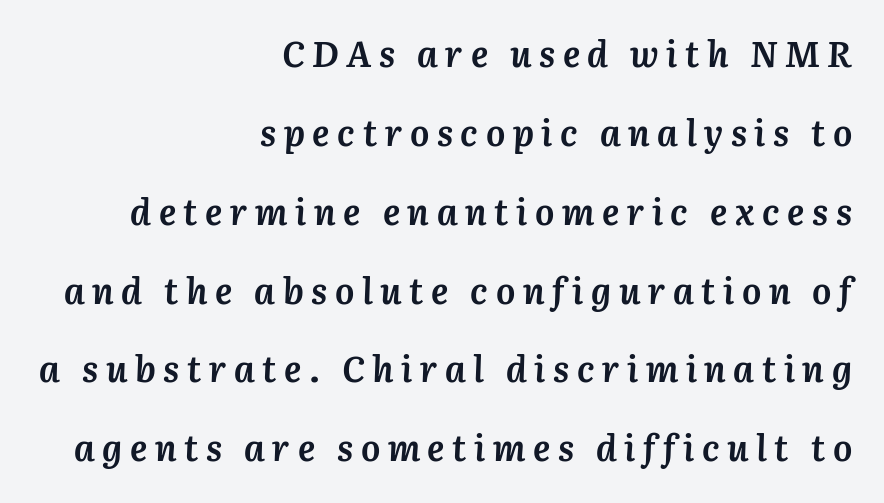
{"italic": "yes", "lean": "right", "slant_degrees": 3, "bold": "yes", "weight": "semibold", "width": "normal", "stroke_contrast": "medium", "x_height": "medium", "monospaced": "no", "underline": "no", "align": "right", "line_spacing": "loose", "line_spacing_ratio": 2.19, "letter_spacing": "wide", "letter_spacing_em": 0.21, "glyph_px": 36}
